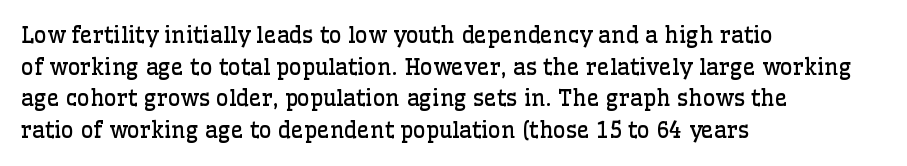
Q: Is the text bold? A: No.
Q: Is the text italic (slanted)? A: No, it is upright.
Q: Is the text underlined? A: No.
Q: How is the paragraph aligned? A: Left-aligned.
Q: Is the spacing between letters normal or unusually wide? A: Normal.
Q: Is the spacing between lines tight, normal or loose? A: Normal.
